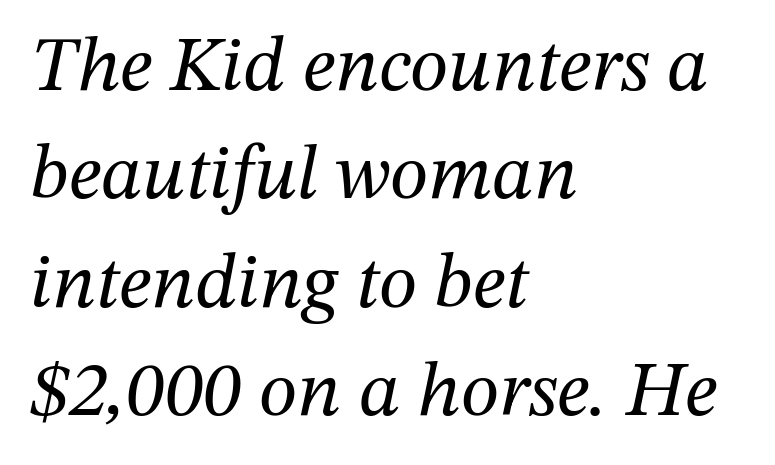
{"serif": "yes", "italic": "yes", "lean": "right", "slant_degrees": 12, "bold": "no", "weight": "regular", "width": "normal", "stroke_contrast": "medium", "x_height": "medium", "monospaced": "no", "underline": "no", "align": "left", "line_spacing": "normal", "line_spacing_ratio": 1.39, "letter_spacing": "normal", "letter_spacing_em": 0.0, "glyph_px": 78}
